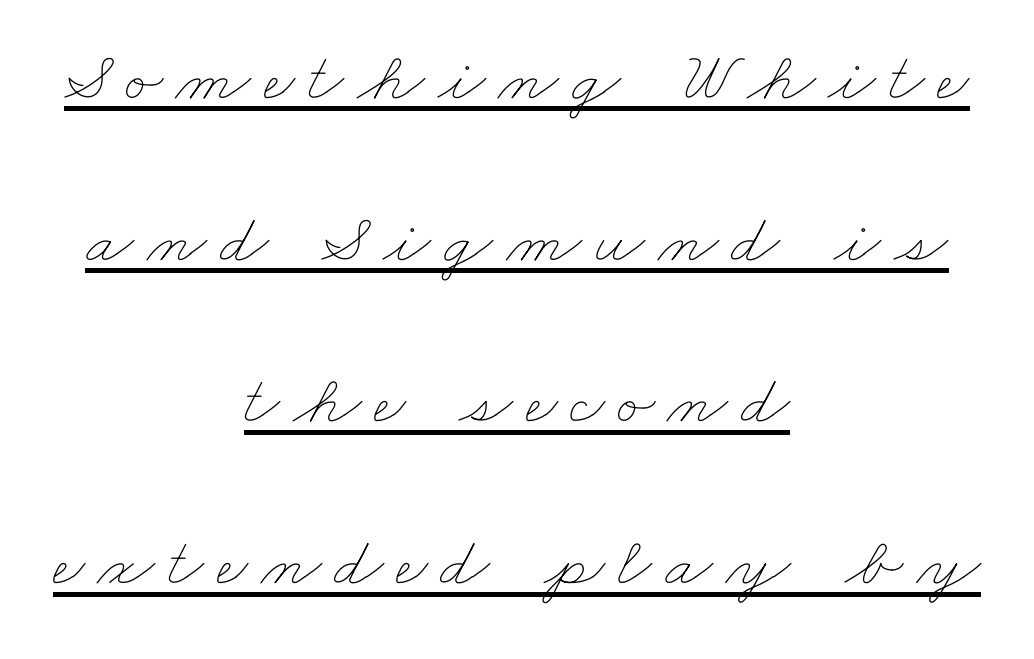
In designer terms, the underline attribute is active on this setting. Line spacing here is loose. This sample has the flowing, uneven cadence of proportional lettering. These lines are centered, leaving both edges ragged.
